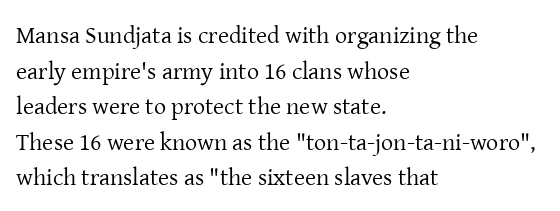
The image shows 24 px text type, upright; set left-aligned, normal line spacing (1.48x), normal letter spacing, not underlined.
